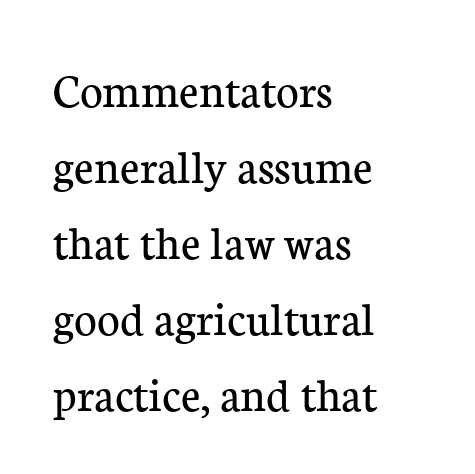
The image shows 49 px regular-weight serif type, upright; set left-aligned, normal line spacing (1.55x), normal letter spacing, not underlined; low stroke contrast and a medium x-height.
